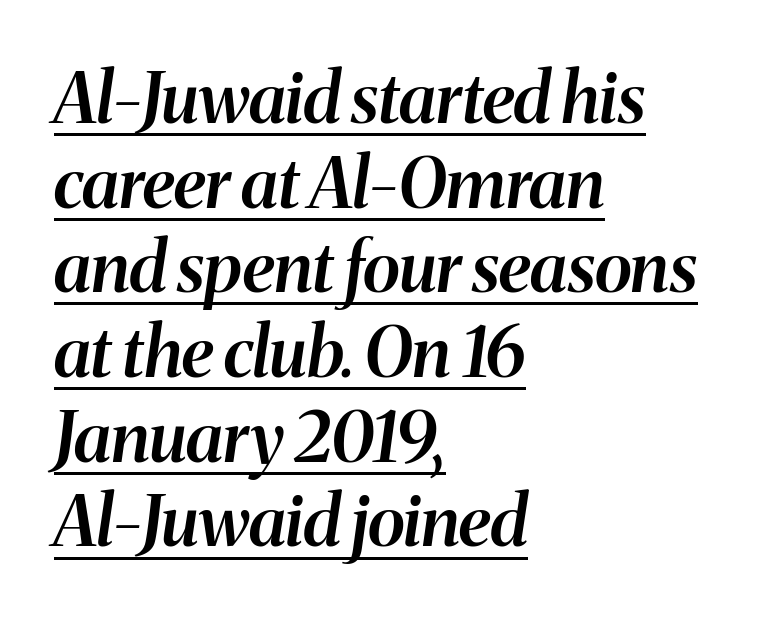
The image shows 70 px semibold type, italic (leaning right); set left-aligned, line spacing 1.21x, normal letter spacing, underlined; medium stroke contrast and a medium x-height.
